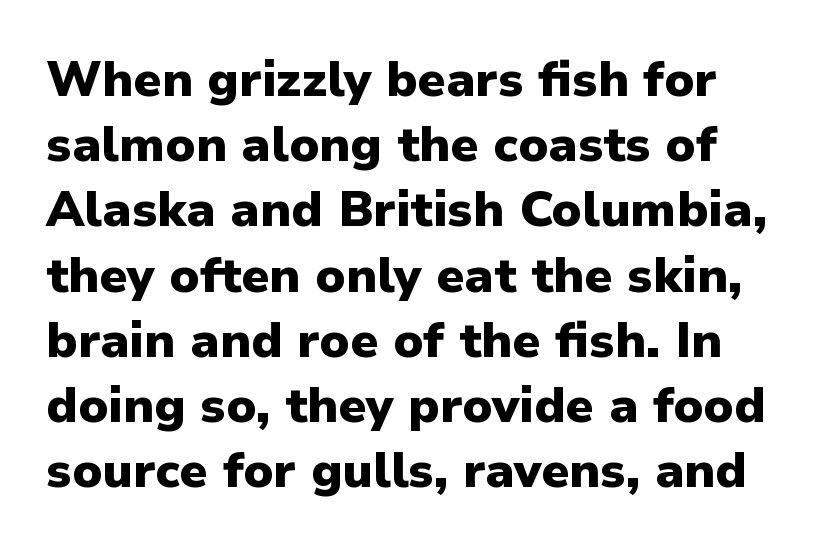
Do the letters lean? They stand straight. The face used here is proportionally spaced, like ordinary book or web type. The glyphs have the mass of a bold cut. The designer left line spacing at the default. Look at the tracking — it's just the regular setting, nothing added.
